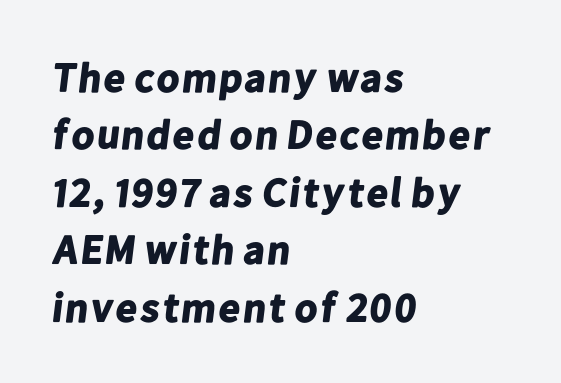
The image shows 41 px bold sans-serif type; set left-aligned, normal line spacing (1.4x), normal letter spacing, not underlined; low stroke contrast and a medium x-height.
